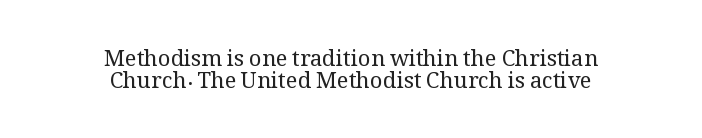
Italic: no, the glyphs are upright roman. Does extra space separate the letters? No, they use regular spacing. Interline gaps are noticeably narrow in this sample. Bare-footed words on every line.
